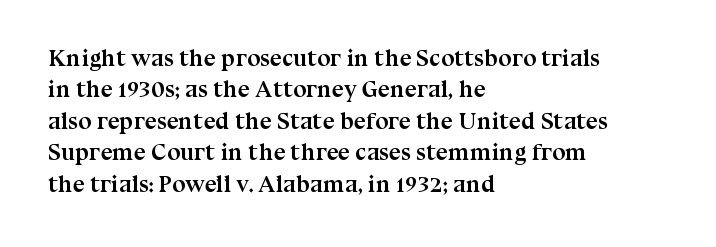
{"italic": "no", "bold": "yes", "underline": "no", "align": "left", "line_spacing": "normal", "line_spacing_ratio": 1.31, "letter_spacing": "normal", "letter_spacing_em": 0.0, "glyph_px": 24}
